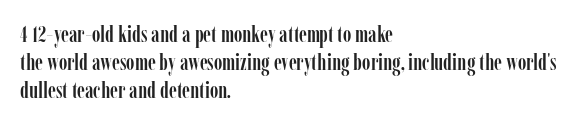
{"italic": "no", "underline": "no", "align": "left", "line_spacing_ratio": 1.21, "letter_spacing": "normal", "letter_spacing_em": 0.0, "glyph_px": 23}
